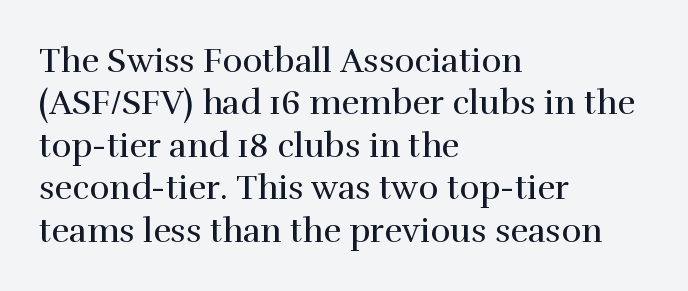
The image shows 34 px regular-weight serif type, upright; set left-aligned, normal line spacing (1.25x), normal letter spacing, not underlined; high stroke contrast and a medium x-height.
